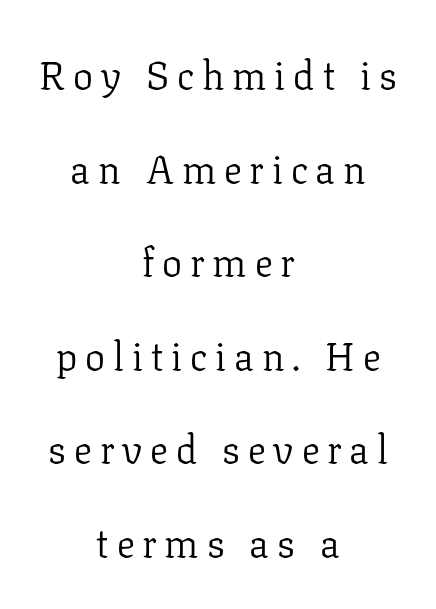
Q: Is the text bold? A: No.
Q: Is the text italic (slanted)? A: No, it is upright.
Q: Is the typeface a serif or a sans-serif typeface? A: Serif.
Q: Is the text underlined? A: No.
Q: How is the paragraph aligned? A: Centered.
Q: Is the spacing between letters normal or unusually wide? A: Unusually wide.
Q: Is the spacing between lines tight, normal or loose? A: Loose.
Q: Width (condensed, normal, or wide)? A: Normal.
Q: Stroke contrast? A: Low.
Q: x-height? A: Medium.
Q: Monospaced? A: No.
